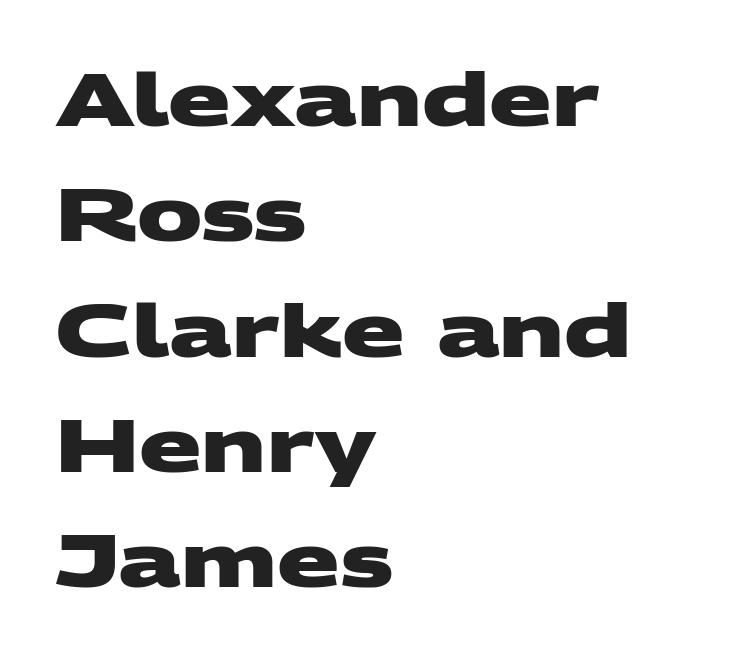
The image shows 73 px heavy, wide sans-serif type; set left-aligned, normal line spacing (1.58x), normal letter spacing, not underlined; medium stroke contrast and a large x-height.
